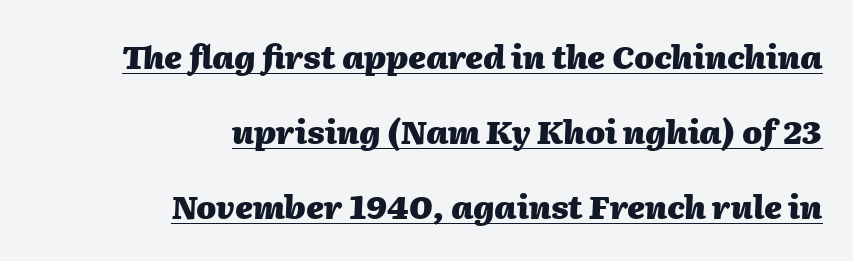
{"italic": "yes", "lean": "right", "slant_degrees": 2, "bold": "yes", "weight": "heavy", "width": "normal", "stroke_contrast": "medium", "x_height": "medium", "monospaced": "no", "underline": "yes", "align": "right", "line_spacing": "loose", "line_spacing_ratio": 2.35, "letter_spacing": "normal", "letter_spacing_em": 0.0, "glyph_px": 32}
